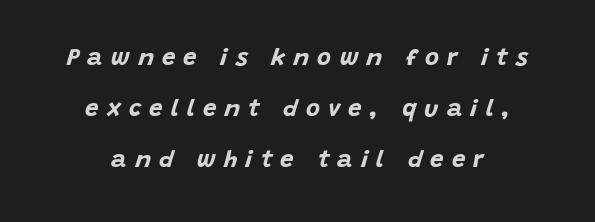
Horizontal alignment here is central, giving a formal, balanced look. Each row of text sits above clean, open space. These lines have a slow, spaced-out rhythm from letter to letter. What's the leading like? Stretched, with rows far apart.
